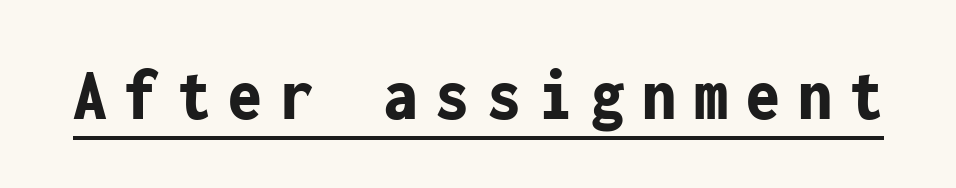
Q: Is the text bold? A: Yes.
Q: Is the text italic (slanted)? A: No, it is upright.
Q: Is the typeface a serif or a sans-serif typeface? A: Sans-serif.
Q: Is the text underlined? A: Yes.
Q: Is the spacing between letters normal or unusually wide? A: Unusually wide.
Q: Width (condensed, normal, or wide)? A: Condensed.
Q: Stroke contrast? A: Low.
Q: x-height? A: Medium.
Q: Monospaced? A: Yes.
